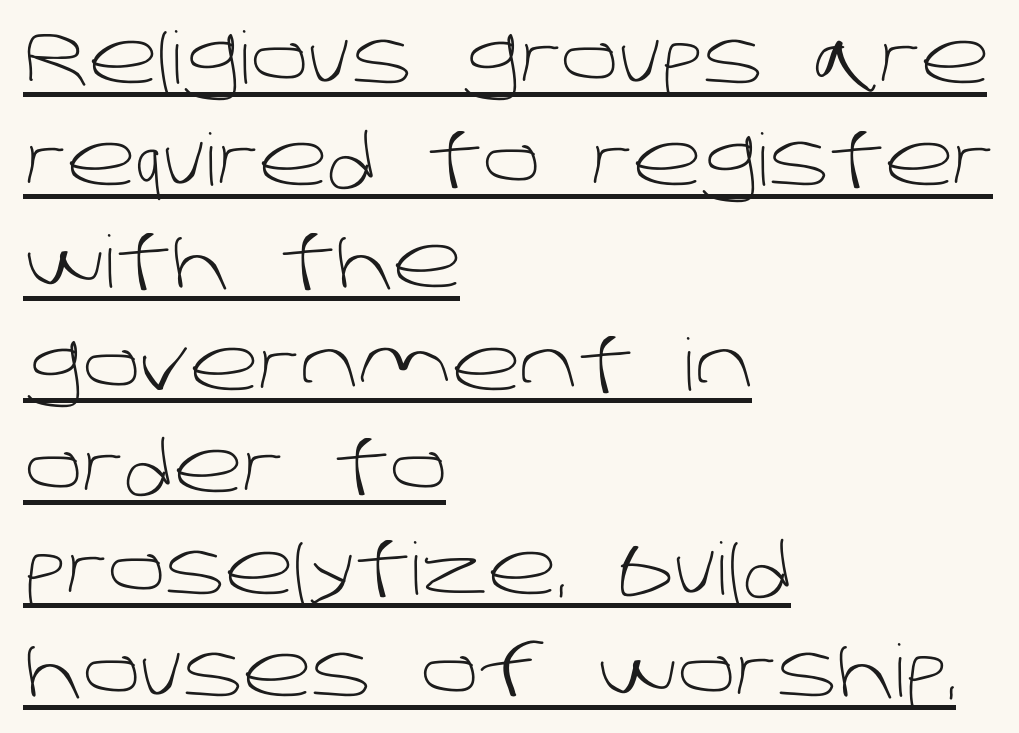
{"serif": "no", "bold": "no", "weight": "light", "width": "normal", "stroke_contrast": "low", "x_height": "large", "monospaced": "no", "underline": "yes", "align": "left", "line_spacing": "normal", "line_spacing_ratio": 1.42, "letter_spacing": "normal", "letter_spacing_em": 0.0, "glyph_px": 72}
